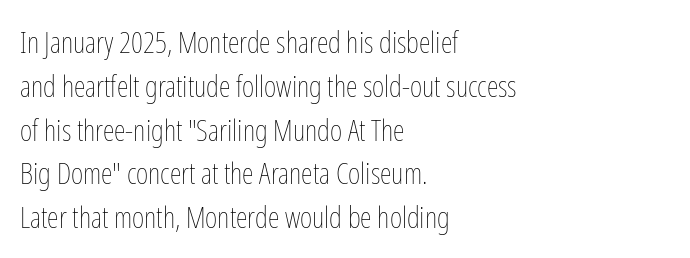
The image shows 30 px thin, condensed type, upright; set left-aligned, normal line spacing (1.46x), normal letter spacing, not underlined; low stroke contrast and a medium x-height.
